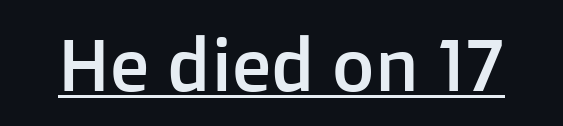
Q: Is the text italic (slanted)? A: No, it is upright.
Q: Is the typeface a serif or a sans-serif typeface? A: Sans-serif.
Q: Is the text underlined? A: Yes.
Q: Is the spacing between letters normal or unusually wide? A: Normal.
Q: Width (condensed, normal, or wide)? A: Normal.
Q: Stroke contrast? A: Low.
Q: x-height? A: Medium.
Q: Monospaced? A: No.
